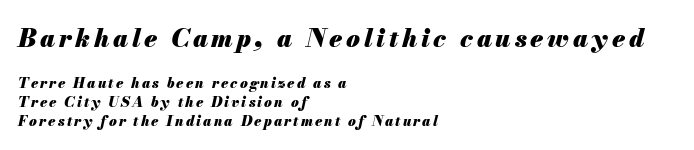
The image shows 25 px bold type, italic (leaning right); set left-aligned, normal line spacing (1.35x), not underlined; the first (top) block is 1.79x larger.
